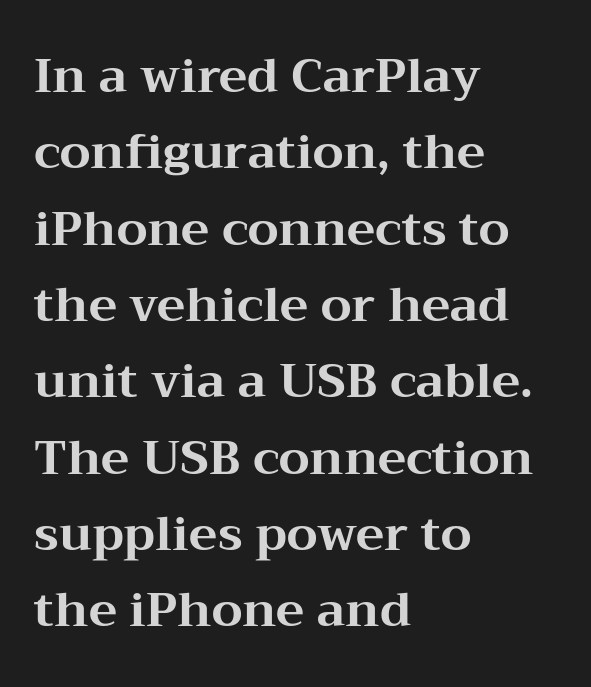
The image shows 48 px bold, wide serif type, upright; set left-aligned, normal line spacing (1.59x), normal letter spacing, not underlined; medium stroke contrast and a medium x-height.
